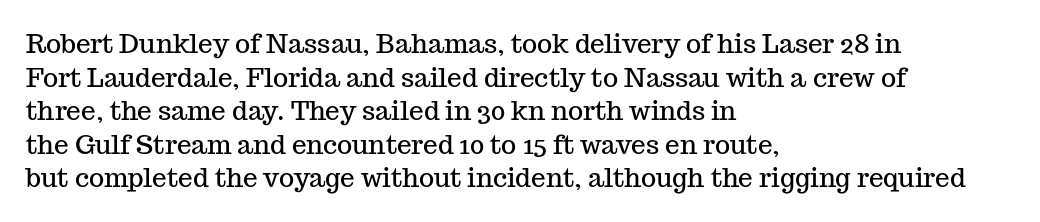
The image shows 26 px text type, upright; set left-aligned, normal line spacing (1.29x), normal letter spacing, not underlined.
